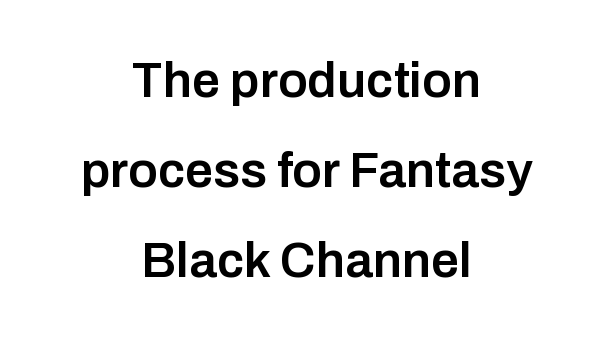
Q: Is the text bold? A: Semi-bold.
Q: Is the text italic (slanted)? A: No, it is upright.
Q: Is the typeface a serif or a sans-serif typeface? A: Sans-serif.
Q: Is the text underlined? A: No.
Q: How is the paragraph aligned? A: Centered.
Q: Is the spacing between letters normal or unusually wide? A: Normal.
Q: Width (condensed, normal, or wide)? A: Normal.
Q: Stroke contrast? A: Low.
Q: x-height? A: Medium.
Q: Monospaced? A: No.
